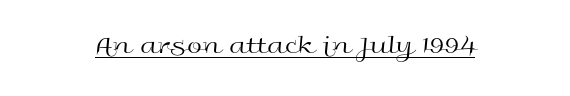
{"italic": "no", "bold": "no", "underline": "yes", "letter_spacing": "normal", "letter_spacing_em": 0.0, "glyph_px": 27}
